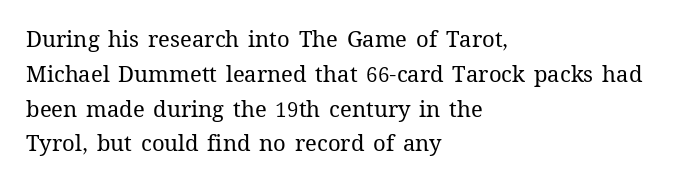
All the whitespace from short lines collects on the right. No extra tracking has been applied to these lines. Characters remain perfectly vertical along every line. The space beneath each line is pristine and unruled. Vertical stems look standard width or narrower in stroke.
